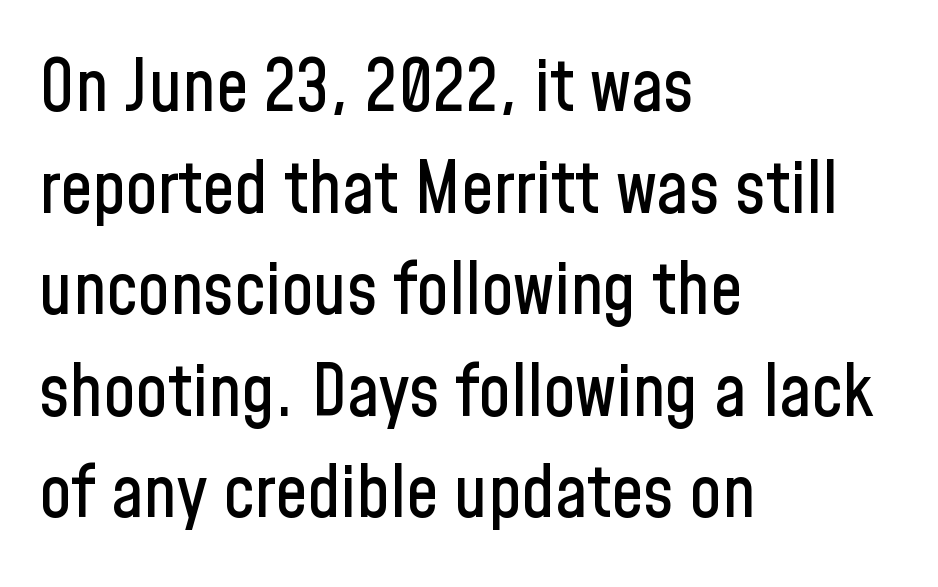
This sample uses an upright cut, with every glyph sitting square on the baseline. Classification — sans serif. In terms of letterspacing, this is plain default setting. The letters advance in unequal steps, a hallmark of proportional type.
